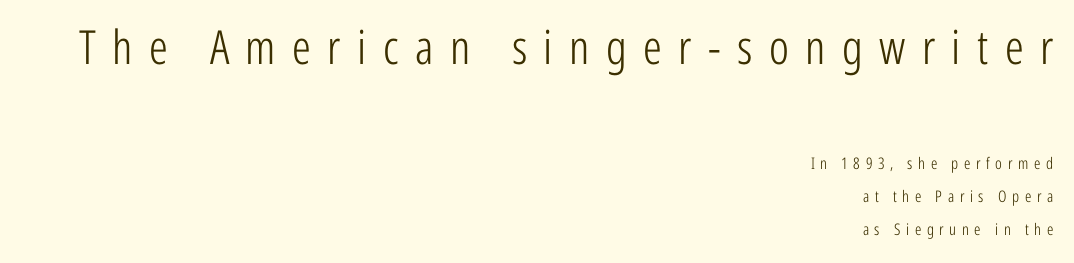
A student would call this right alignment; a typographer would say flush right, rag left. Each letter's strokes conclude bluntly, with no projecting serifs. The typesetting does not lean heavy: it is not bold. The space beneath each line is pristine and unruled. In terms of posture, this sample is upright. Characters follow at a spacing far wider than the type designer built in.
